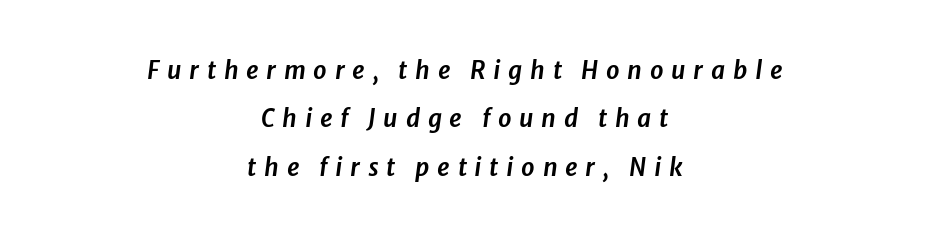
Q: Is the text italic (slanted)? A: Yes, it leans right by about 8 degrees.
Q: Is the text underlined? A: No.
Q: How is the paragraph aligned? A: Centered.
Q: Is the spacing between letters normal or unusually wide? A: Unusually wide.
Q: Is the spacing between lines tight, normal or loose? A: Loose.
